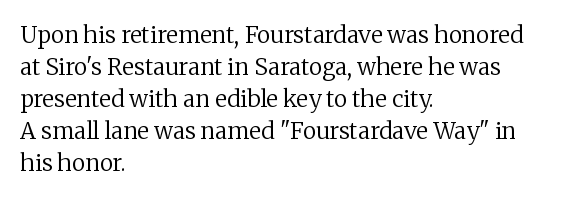
The image shows 23 px text type, upright; set left-aligned, normal line spacing (1.39x), normal letter spacing, not underlined.
